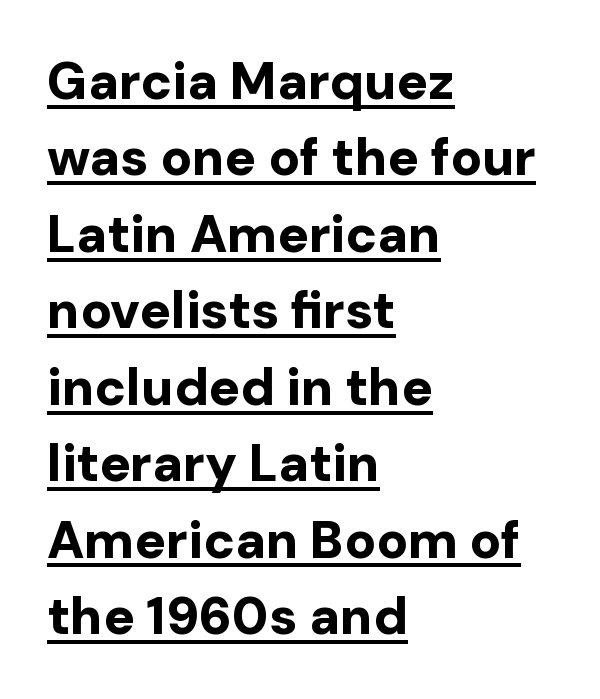
{"serif": "no", "italic": "no", "bold": "yes", "weight": "bold", "width": "normal", "stroke_contrast": "low", "x_height": "medium", "monospaced": "no", "underline": "yes", "align": "left", "line_spacing": "normal", "line_spacing_ratio": 1.47, "letter_spacing": "normal", "letter_spacing_em": 0.0, "glyph_px": 52}
